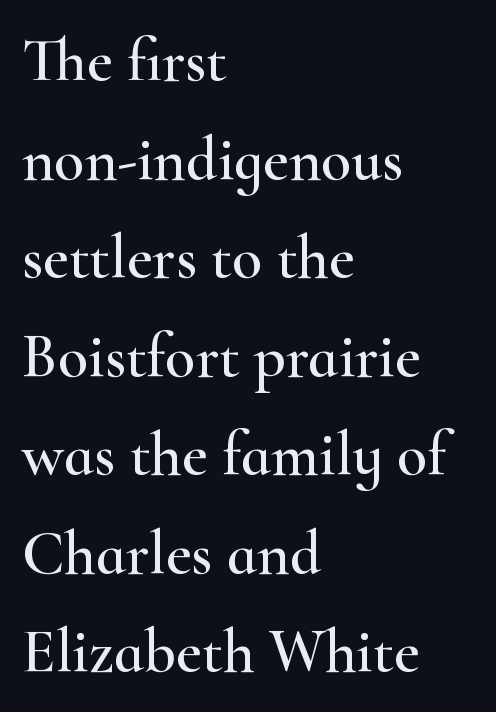
The image shows 62 px wide serif type, upright; set left-aligned, normal line spacing (1.59x), normal letter spacing, not underlined; high stroke contrast and a small x-height.
